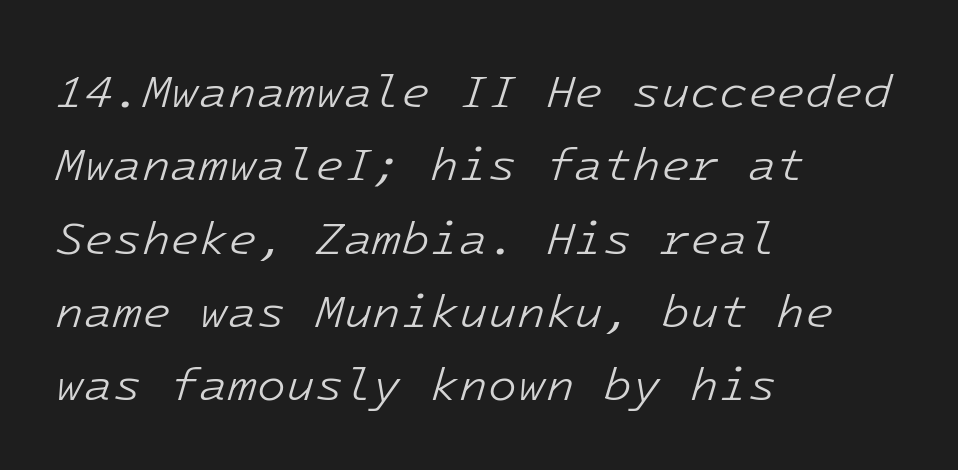
Q: Is the text bold? A: No.
Q: Is the text italic (slanted)? A: Yes, it leans right by about 16 degrees.
Q: Is the text underlined? A: No.
Q: How is the paragraph aligned? A: Left-aligned.
Q: Is the spacing between letters normal or unusually wide? A: Normal.
Q: Is the spacing between lines tight, normal or loose? A: Normal.
Q: Width (condensed, normal, or wide)? A: Normal.
Q: Stroke contrast? A: Low.
Q: x-height? A: Medium.
Q: Monospaced? A: Yes.
